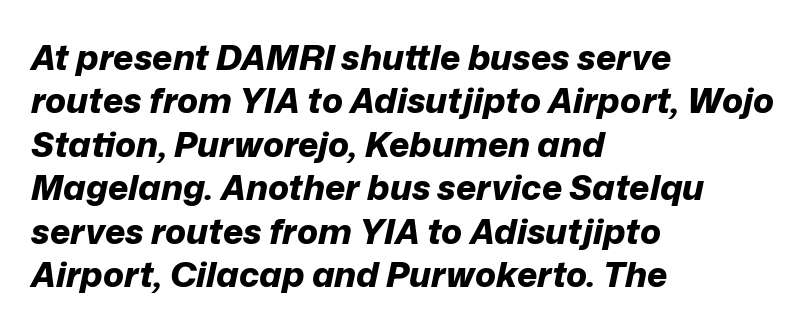
The image shows 35 px bold type, italic (leaning right); set left-aligned, line spacing 1.24x, normal letter spacing, not underlined; low stroke contrast and a medium x-height.
